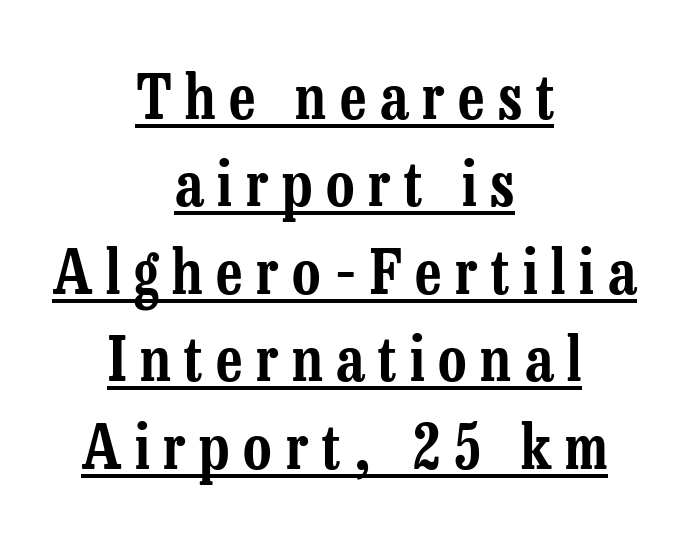
Q: Is the text italic (slanted)? A: No, it is upright.
Q: Is the typeface a serif or a sans-serif typeface? A: Serif.
Q: Is the text underlined? A: Yes.
Q: How is the paragraph aligned? A: Centered.
Q: Is the spacing between letters normal or unusually wide? A: Unusually wide.
Q: Is the spacing between lines tight, normal or loose? A: Normal.
Q: Width (condensed, normal, or wide)? A: Condensed.
Q: Stroke contrast? A: Low.
Q: x-height? A: Medium.
Q: Monospaced? A: No.
